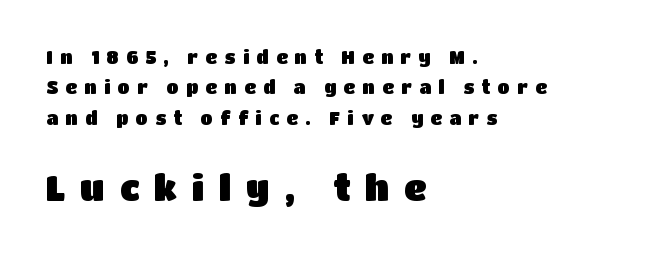
Q: Is the text italic (slanted)? A: No, it is upright.
Q: Is the typeface a serif or a sans-serif typeface? A: Sans-serif.
Q: Is the text underlined? A: No.
Q: How is the paragraph aligned? A: Left-aligned.
Q: Is the spacing between letters normal or unusually wide? A: Unusually wide.
Q: Is the spacing between lines tight, normal or loose? A: Normal.
Q: Which block of text is set in a larger size, the first (top) or the second (bottom)? A: The second (bottom) one.
Q: Width (condensed, normal, or wide)? A: Normal.
Q: Stroke contrast? A: Low.
Q: x-height? A: Large.
Q: Monospaced? A: No.
